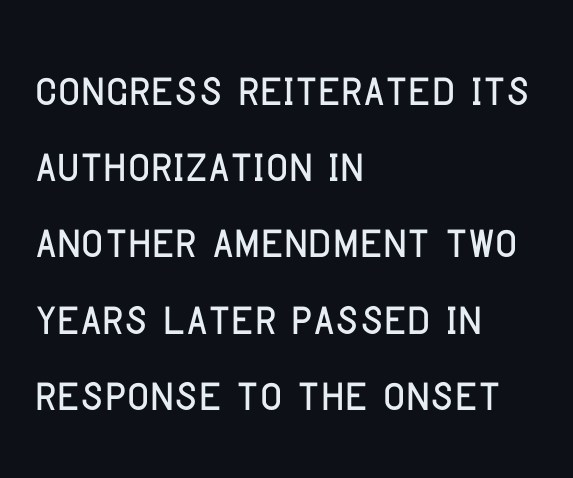
Q: Is the text italic (slanted)? A: No, it is upright.
Q: Is the typeface a serif or a sans-serif typeface? A: Sans-serif.
Q: Is the text underlined? A: No.
Q: How is the paragraph aligned? A: Left-aligned.
Q: Is the spacing between letters normal or unusually wide? A: Normal.
Q: Is the spacing between lines tight, normal or loose? A: Normal.
Q: Width (condensed, normal, or wide)? A: Condensed.
Q: Stroke contrast? A: Low.
Q: x-height? A: Large.
Q: Monospaced? A: No.
